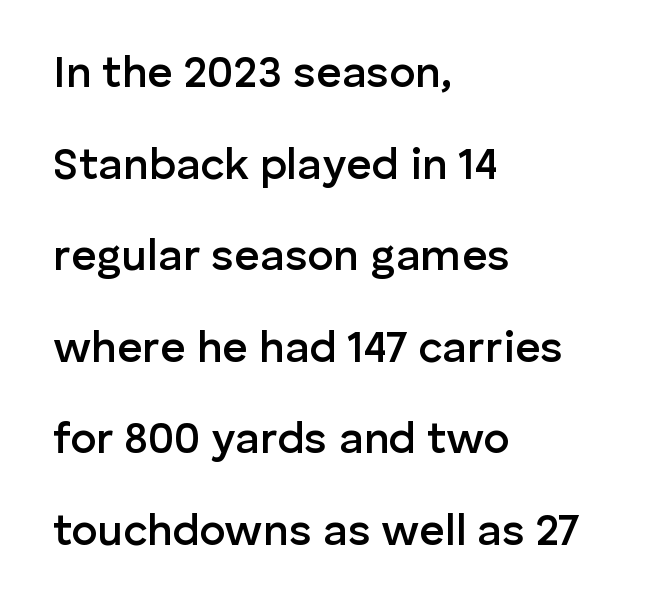
To sum up the face: it is a sans, with no serifs. Look at the stroke-to-counter ratio: somewhat heavy, a semibold. Is there much room between lines? Yes — plenty of vertical air separates them. Posture: upright roman. The passage shown has conventional tracking throughout. Line starts are locked; line ends wander.
